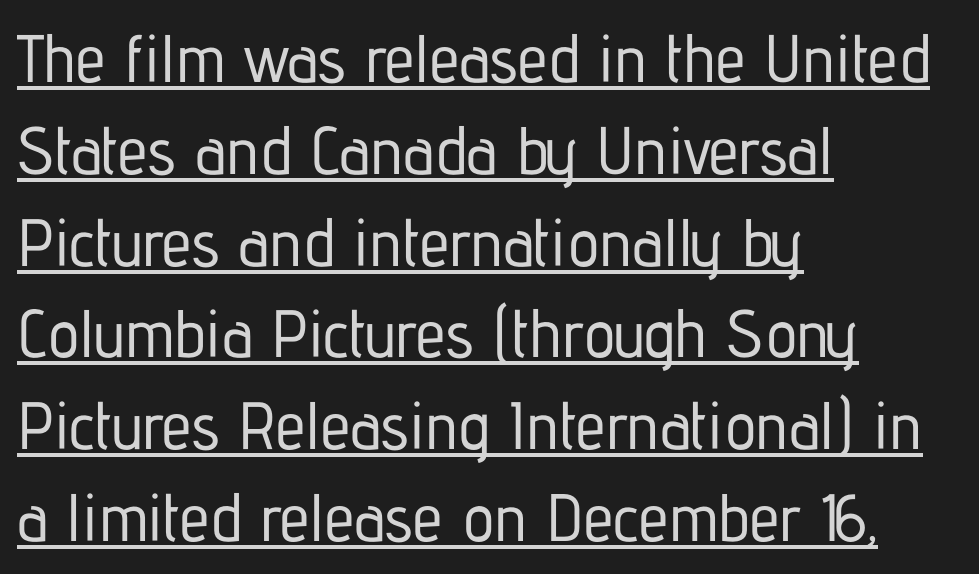
{"serif": "no", "italic": "no", "width": "condensed", "stroke_contrast": "low", "x_height": "medium", "monospaced": "no", "underline": "yes", "align": "left", "line_spacing": "normal", "line_spacing_ratio": 1.37, "letter_spacing": "normal", "letter_spacing_em": 0.0, "glyph_px": 67}
